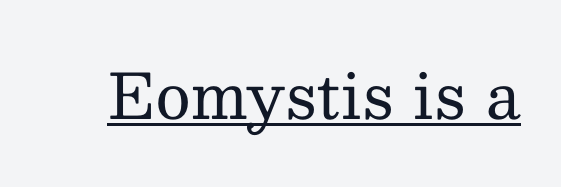
Q: Is the text bold? A: No.
Q: Is the text italic (slanted)? A: No, it is upright.
Q: Is the typeface a serif or a sans-serif typeface? A: Serif.
Q: Is the text underlined? A: Yes.
Q: Is the spacing between letters normal or unusually wide? A: Normal.
Q: Width (condensed, normal, or wide)? A: Normal.
Q: Stroke contrast? A: Medium.
Q: x-height? A: Medium.
Q: Monospaced? A: No.
